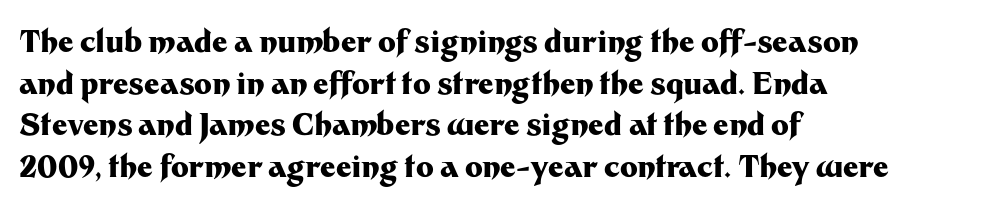
The line texture is even and compact thanks to regular tracking. Here the designer chose a conventional face with non-uniform glyph widths. Designer's note — italics off, roman on. Horizontal bands of white between lines are of average thickness. Honestly, there is no underline to notice here at all. Stroke thickness is high; the sample reads as a true bold.
